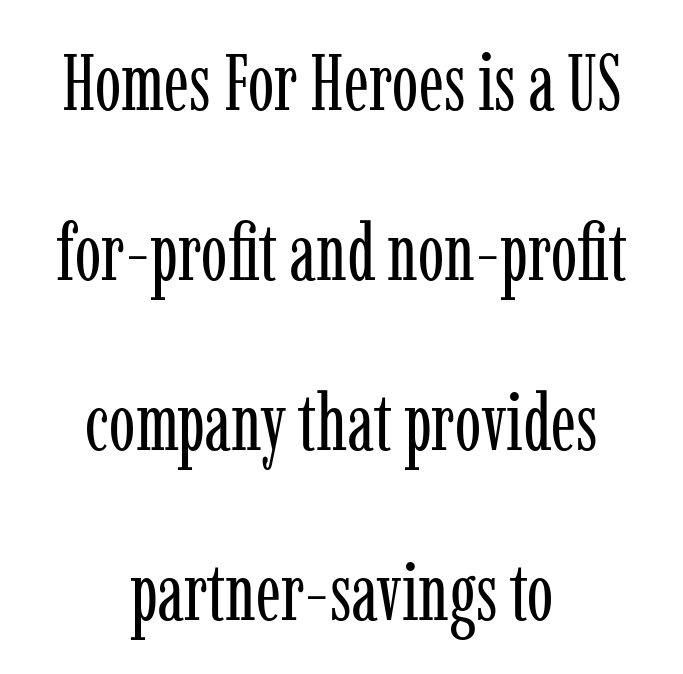
{"serif": "yes", "italic": "no", "bold": "no", "weight": "regular", "width": "condensed", "stroke_contrast": "low", "x_height": "medium", "monospaced": "no", "underline": "no", "align": "center", "line_spacing": "loose", "line_spacing_ratio": 2.15, "letter_spacing": "normal", "letter_spacing_em": 0.0, "glyph_px": 79}
